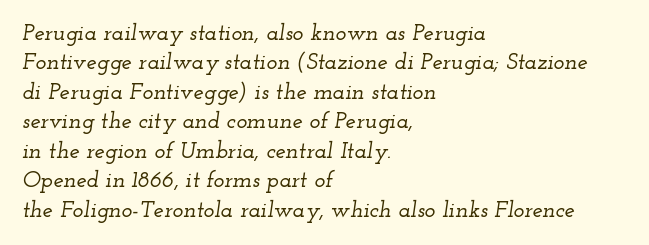
Glance below the letters and you will spot only blank space. All the whitespace from short lines collects on the right. Notice how descenders clear the ascenders below comfortably — that's standard leading. Observe the ordinary spacing: letters are neighbours, not strangers.
